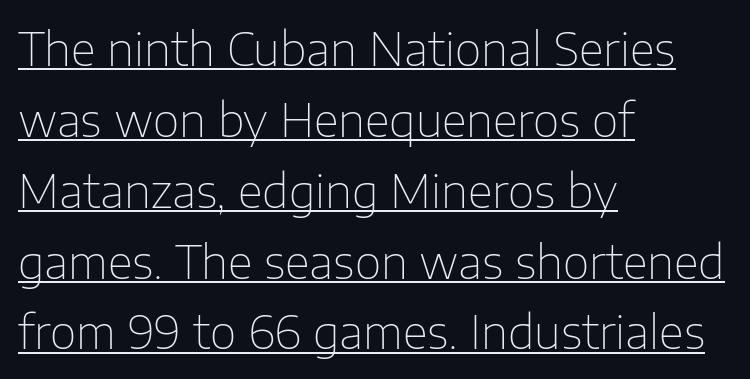
Q: Is the text bold? A: No.
Q: Is the text italic (slanted)? A: No, it is upright.
Q: Is the typeface a serif or a sans-serif typeface? A: Sans-serif.
Q: Is the text underlined? A: Yes.
Q: How is the paragraph aligned? A: Left-aligned.
Q: Is the spacing between letters normal or unusually wide? A: Normal.
Q: Is the spacing between lines tight, normal or loose? A: Normal.
Q: Width (condensed, normal, or wide)? A: Normal.
Q: Stroke contrast? A: Low.
Q: x-height? A: Medium.
Q: Monospaced? A: No.
